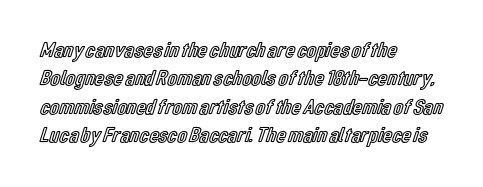
Does extra space separate the letters? No, they use regular spacing. Rows of type keep a routine distance in the vertical direction. Descender tails drop into unmarked territory.
